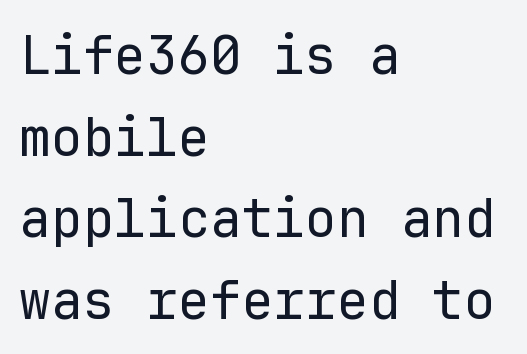
Summary of weight: not heavy and not bold. This block has exactly the height ordinary leading produces. Honestly, there is no underline to notice here at all. Line starts are locked; line ends wander. Ascenders rise straight up at ninety degrees.
